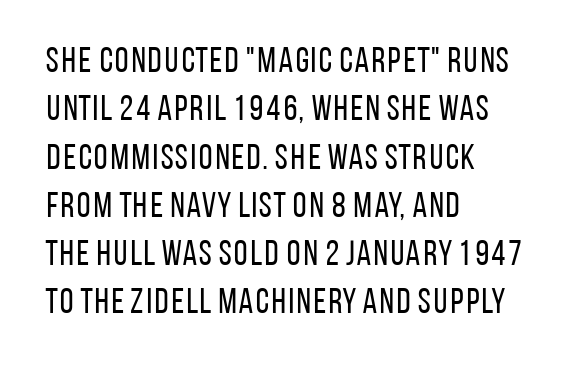
Nothing unusual about the tracking: characters are spaced as the font intends. Style check: upright. The area under the type is left untouched. The rendering uses natural spacing where letterforms have individual widths. Each stroke keeps to a modest, everyday thickness or less.
